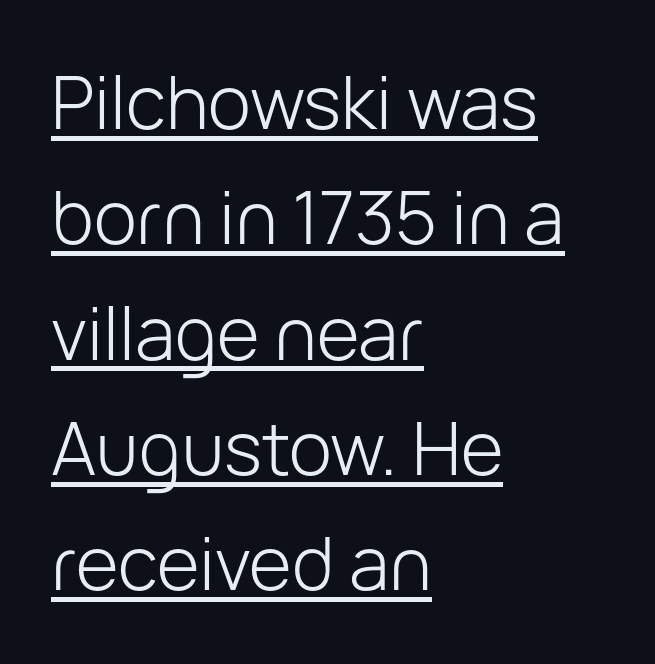
The image shows 73 px light sans-serif type, upright; set left-aligned, normal line spacing (1.58x), normal letter spacing, underlined; low stroke contrast and a medium x-height.
